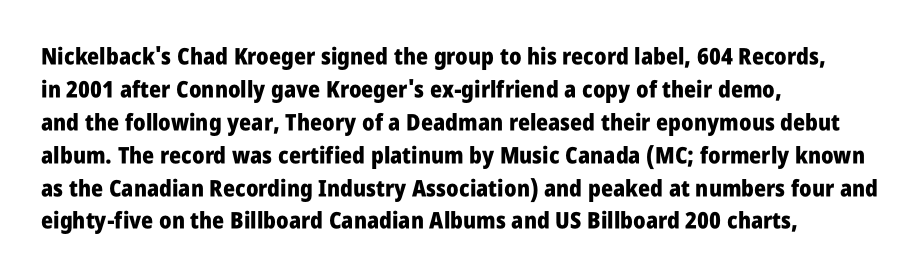
The gaps between neighbouring characters are ordinary and unremarkable. A dark, heavy texture on the line: the type is bold. Leftover space on each line is placed entirely after the last word. Reading down the column, the eye jumps a familiar distance to each next line. This is the regular roman posture of the typeface.
